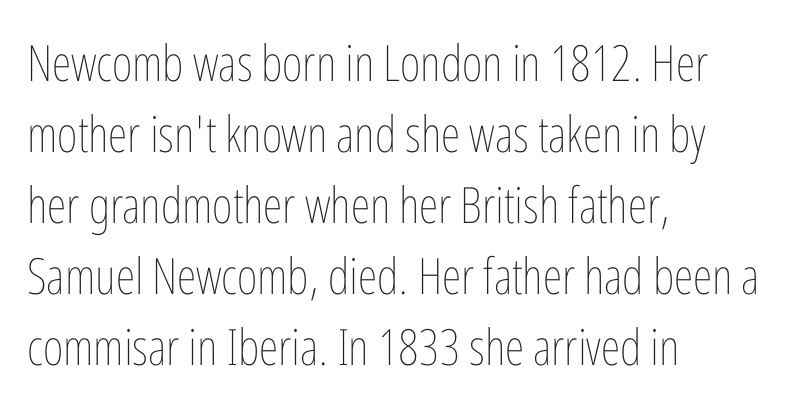
Q: Is the text bold? A: No.
Q: Is the text italic (slanted)? A: No, it is upright.
Q: Is the text underlined? A: No.
Q: How is the paragraph aligned? A: Left-aligned.
Q: Is the spacing between letters normal or unusually wide? A: Normal.
Q: Is the spacing between lines tight, normal or loose? A: Normal.
Q: Width (condensed, normal, or wide)? A: Condensed.
Q: Stroke contrast? A: Low.
Q: x-height? A: Medium.
Q: Monospaced? A: No.
